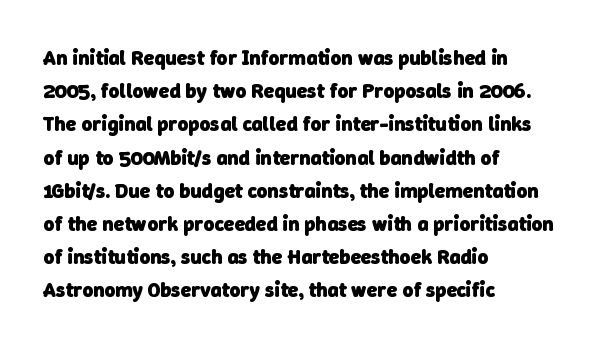
Heavy-handed strokes throughout: this text is bold. Decoration check: the copy has no underline. Leftover space on each line is placed entirely after the last word. What's the leading like? Ordinary, nothing unusual. Each word holds together tightly as a unit, with standard inter-letter gaps.
